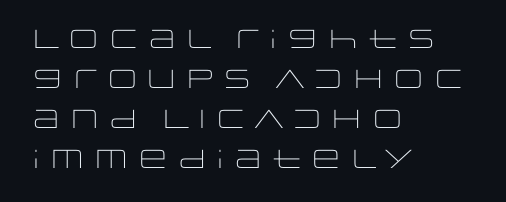
The image shows 26 px text type, upright; set left-aligned, normal line spacing (1.54x), normal letter spacing, not underlined.
